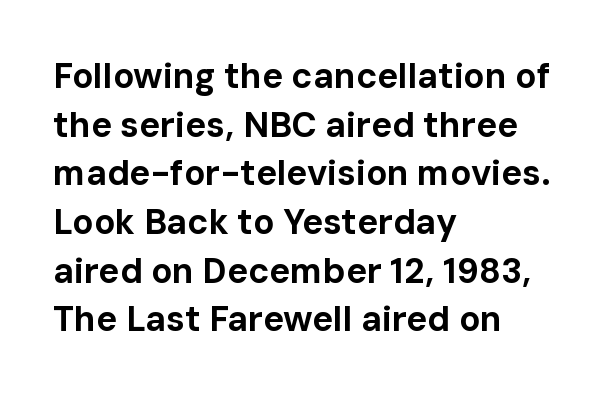
Q: Is the text bold? A: Yes.
Q: Is the text italic (slanted)? A: No, it is upright.
Q: Is the typeface a serif or a sans-serif typeface? A: Sans-serif.
Q: Is the text underlined? A: No.
Q: How is the paragraph aligned? A: Left-aligned.
Q: Is the spacing between letters normal or unusually wide? A: Normal.
Q: Is the spacing between lines tight, normal or loose? A: Normal.
Q: Width (condensed, normal, or wide)? A: Normal.
Q: Stroke contrast? A: Low.
Q: x-height? A: Medium.
Q: Monospaced? A: No.
